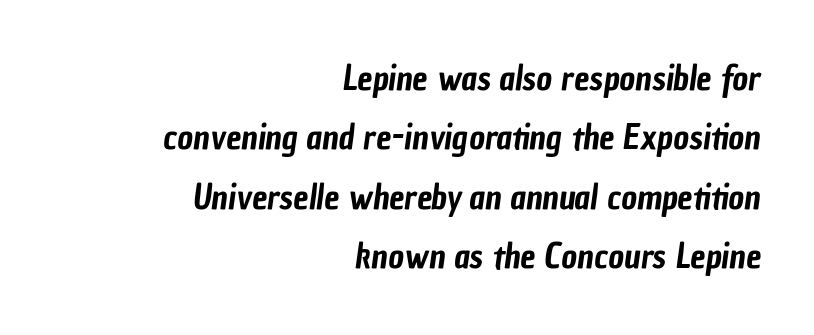
Nothing sits at the stroke ends, so this counts as sans-serif. Horizontal alignment here is rightward, an uncommon choice for prose. Inter-character spacing is left at the font's built-in metrics. Bare-footed words on every line.
